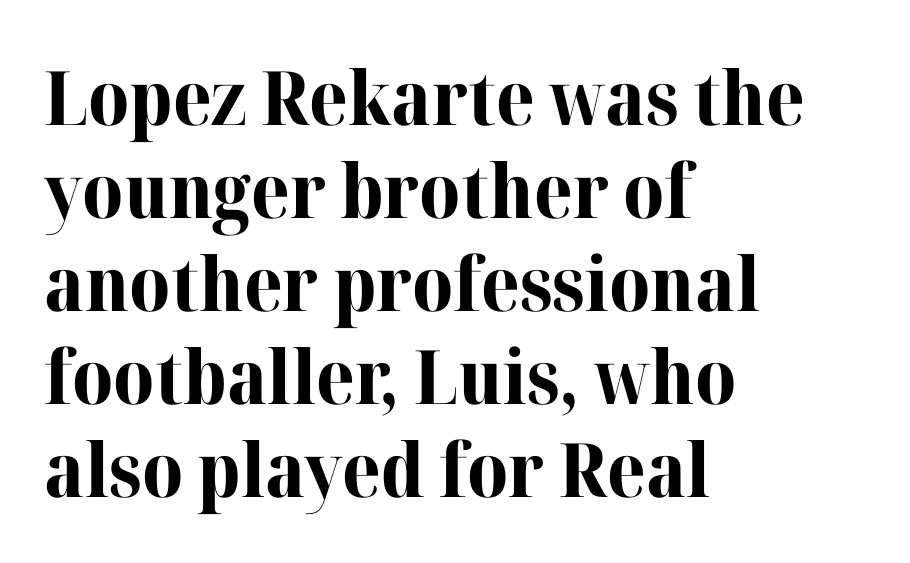
This sample uses plain, unmodified letter spacing. Think of a printed novel: that variable character pitch is what you see here. Descender tails drop into unmarked territory. The lines in this sample share a left origin and differ only in where they stop. Notice how the stems are strictly vertical — no italics here. Are there feet on the stems? There are — it's a serif.
